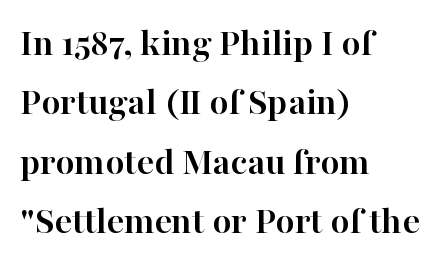
The image shows 39 px semibold serif type, upright; set left-aligned, normal line spacing (1.52x), normal letter spacing, not underlined; high stroke contrast and a medium x-height.
